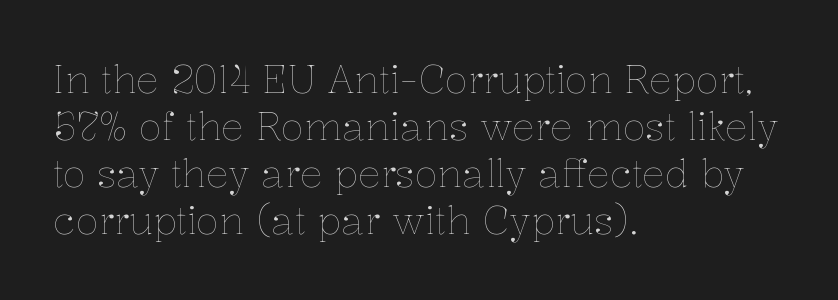
Q: Is the text bold? A: No.
Q: Is the text italic (slanted)? A: No, it is upright.
Q: Is the text underlined? A: No.
Q: How is the paragraph aligned? A: Left-aligned.
Q: Is the spacing between letters normal or unusually wide? A: Normal.
Q: Width (condensed, normal, or wide)? A: Normal.
Q: Stroke contrast? A: Low.
Q: x-height? A: Medium.
Q: Monospaced? A: No.
